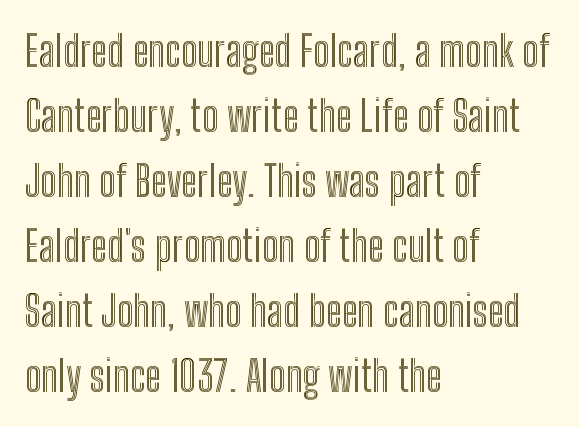
{"italic": "no", "width": "condensed", "x_height": "medium", "monospaced": "no", "underline": "no", "align": "left", "line_spacing": "normal", "line_spacing_ratio": 1.55, "letter_spacing": "normal", "letter_spacing_em": 0.0, "glyph_px": 42}
